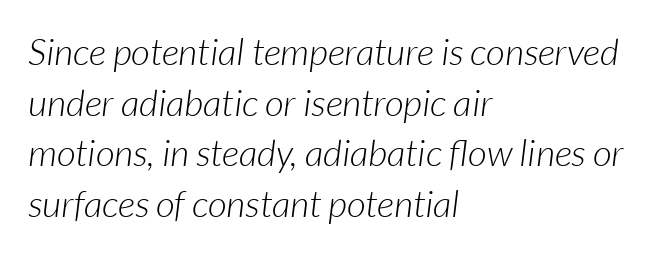
{"italic": "yes", "lean": "right", "slant_degrees": 7, "bold": "no", "weight": "light", "width": "normal", "stroke_contrast": "low", "x_height": "medium", "monospaced": "no", "underline": "no", "align": "left", "line_spacing": "normal", "line_spacing_ratio": 1.37, "letter_spacing": "normal", "letter_spacing_em": 0.0, "glyph_px": 37}
